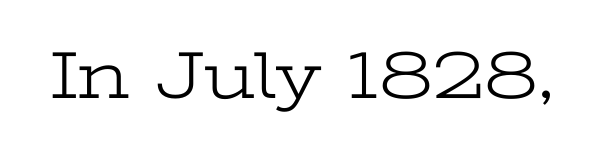
Q: Is the text bold? A: No.
Q: Is the text italic (slanted)? A: No, it is upright.
Q: Is the typeface a serif or a sans-serif typeface? A: Serif.
Q: Is the text underlined? A: No.
Q: Is the spacing between letters normal or unusually wide? A: Normal.
Q: Width (condensed, normal, or wide)? A: Wide.
Q: Stroke contrast? A: Low.
Q: x-height? A: Medium.
Q: Monospaced? A: No.
